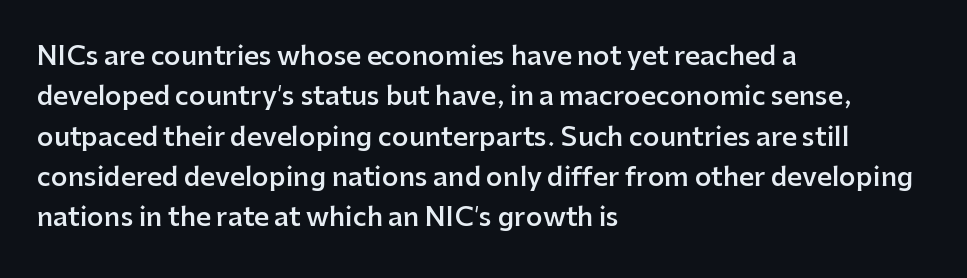
Q: Is the text bold? A: Semi-bold.
Q: Is the text italic (slanted)? A: No, it is upright.
Q: Is the text underlined? A: No.
Q: How is the paragraph aligned? A: Left-aligned.
Q: Is the spacing between letters normal or unusually wide? A: Normal.
Q: Is the spacing between lines tight, normal or loose? A: Normal.
